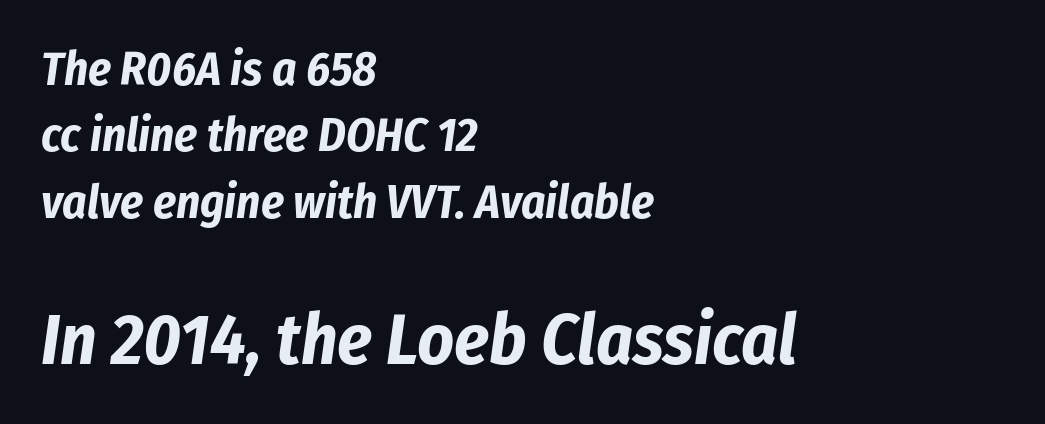
{"italic": "yes", "lean": "right", "slant_degrees": 8, "bold": "yes", "weight": "bold", "width": "condensed", "stroke_contrast": "low", "x_height": "medium", "monospaced": "no", "underline": "no", "align": "left", "line_spacing": "normal", "line_spacing_ratio": 1.41, "letter_spacing": "normal", "letter_spacing_em": 0.0, "larger_block": "second", "size_ratio": 1.51, "glyph_px": 71}
